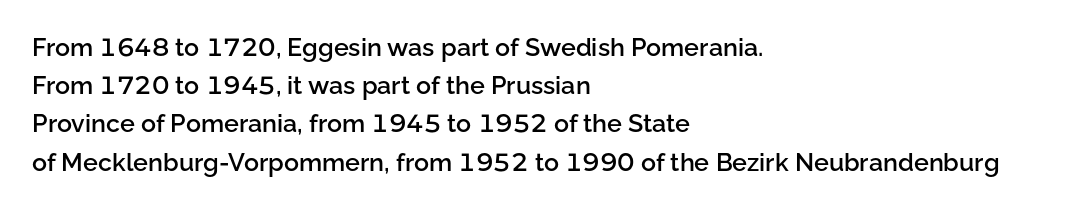
{"italic": "no", "bold": "semi", "underline": "no", "align": "left", "line_spacing": "normal", "line_spacing_ratio": 1.53, "letter_spacing": "normal", "letter_spacing_em": 0.0, "glyph_px": 25}
